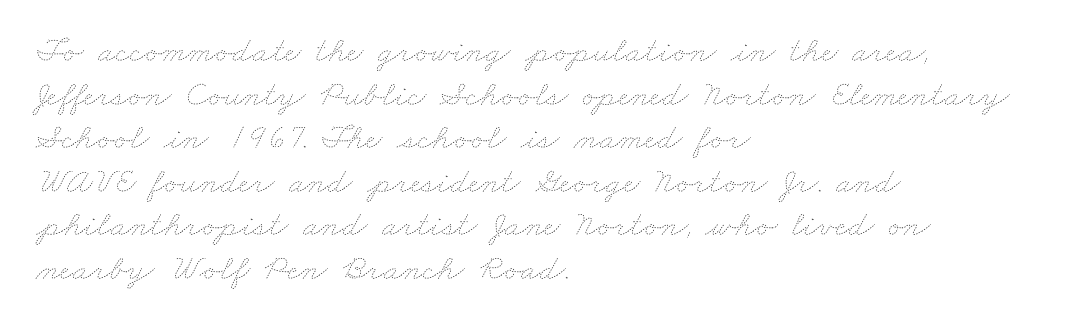
{"bold": "no", "weight": "thin", "width": "wide", "stroke_contrast": "low", "x_height": "small", "monospaced": "no", "underline": "no", "align": "left", "line_spacing_ratio": 1.21, "letter_spacing": "normal", "letter_spacing_em": 0.0, "glyph_px": 36}
